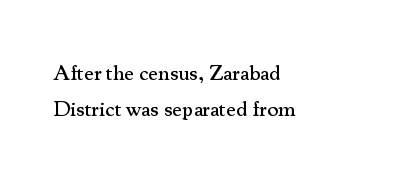
No word sits above an underline. This is the regular roman posture of the typeface. Nothing unusual about the tracking: characters are spaced as the font intends. Teacher's note: observe the even left margin — that is flush-left alignment.
